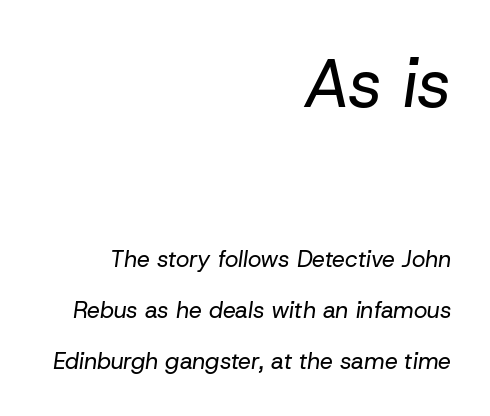
Unmarked baselines from the first word to the last. Looks like regular typesetting: each glyph gets only the width it needs. Right-aligned paragraph, ragged on the left. The passage shown has conventional tracking throughout.
